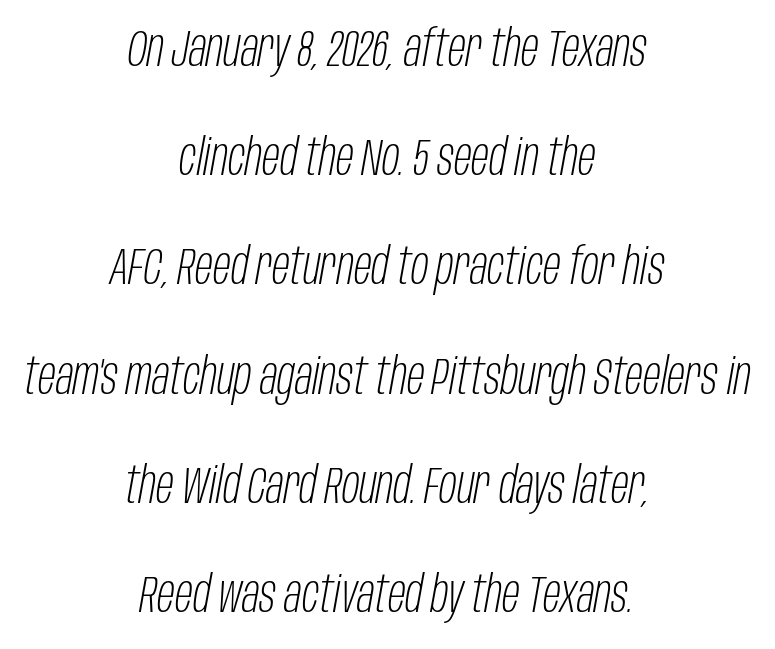
{"italic": "yes", "lean": "right", "slant_degrees": 10, "bold": "no", "weight": "light", "width": "condensed", "stroke_contrast": "low", "x_height": "large", "monospaced": "no", "underline": "no", "align": "center", "line_spacing": "loose", "line_spacing_ratio": 2.1, "letter_spacing": "normal", "letter_spacing_em": 0.0, "glyph_px": 52}
